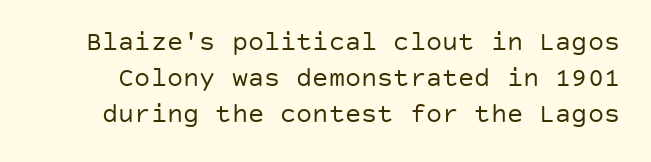
Nope, not italic — everything's standing straight. Only glyphs here, with clear space below each row. This rendering leaves character spacing at its baseline value. The lines sit at an ordinary, default distance from one another. Ink coverage per letter is moderate at most.
